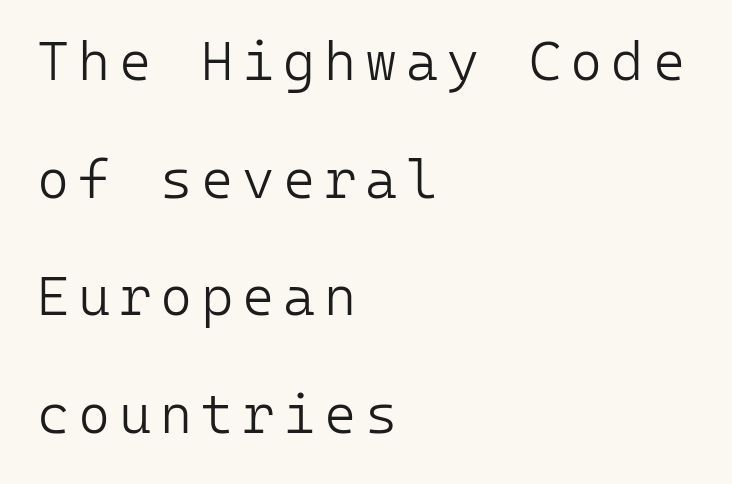
Weight class: somewhere from thin through regular. Ascenders rise straight up at ninety degrees. Horizontal bands of white between lines are thick stripes. You can tell from the bare stems that sans-serif type was used. The strip under each line holds only bare page.
